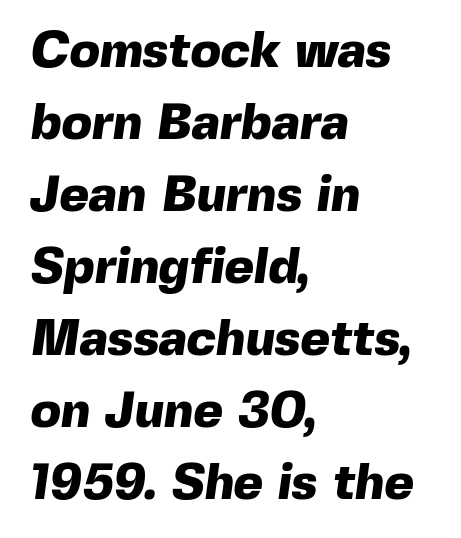
{"serif": "no", "bold": "yes", "weight": "heavy", "width": "normal", "x_height": "medium", "monospaced": "no", "underline": "no", "align": "left", "line_spacing": "normal", "line_spacing_ratio": 1.44, "letter_spacing": "normal", "letter_spacing_em": 0.0, "glyph_px": 50}
